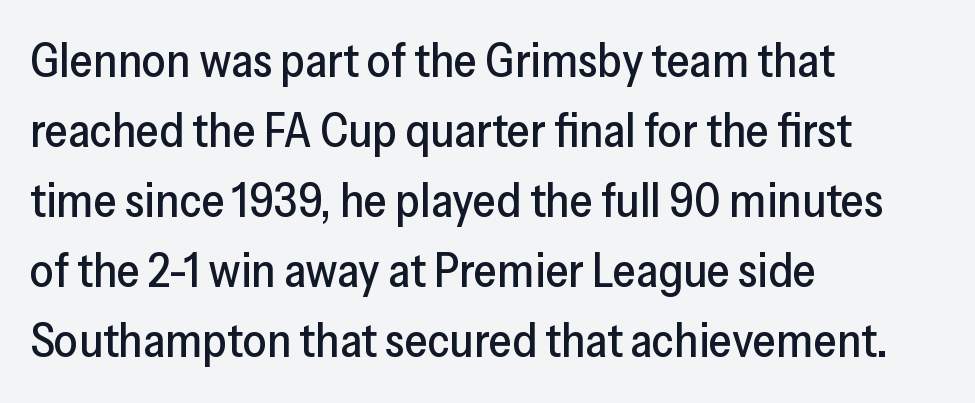
{"serif": "no", "italic": "no", "width": "normal", "stroke_contrast": "low", "x_height": "medium", "monospaced": "no", "underline": "no", "align": "left", "line_spacing": "normal", "line_spacing_ratio": 1.49, "letter_spacing": "normal", "letter_spacing_em": 0.0, "glyph_px": 47}
